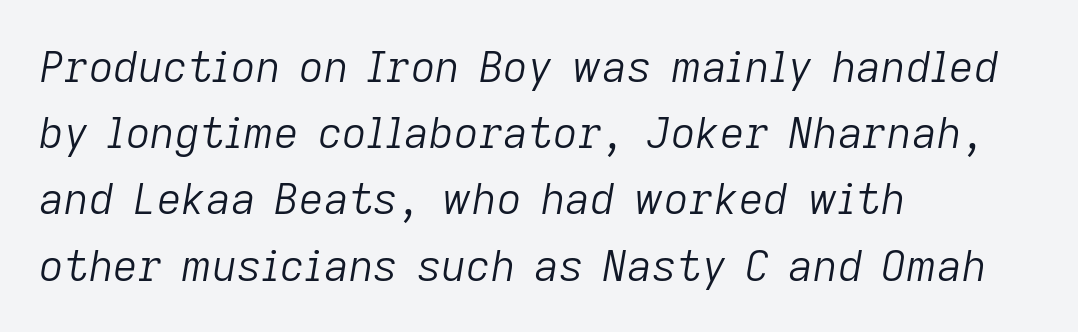
The image shows 43 px light type, italic (leaning right); set left-aligned, normal line spacing (1.54x), normal letter spacing, not underlined; low stroke contrast and a medium x-height.
